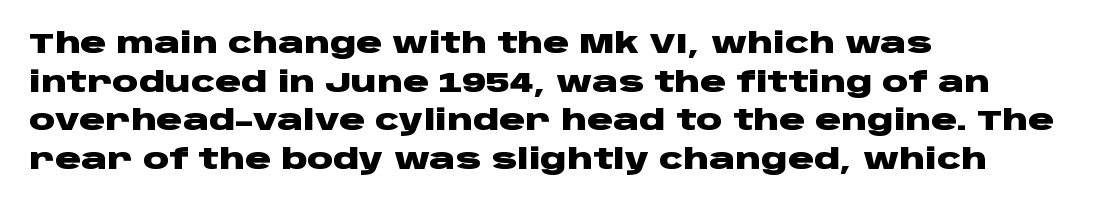
Glance below the letters and you will spot only blank space. The sample has been set heavy, in full bold. Nope, no serifs anywhere on these letters. Students, note that the glyphs here touch the page at normal intervals.
